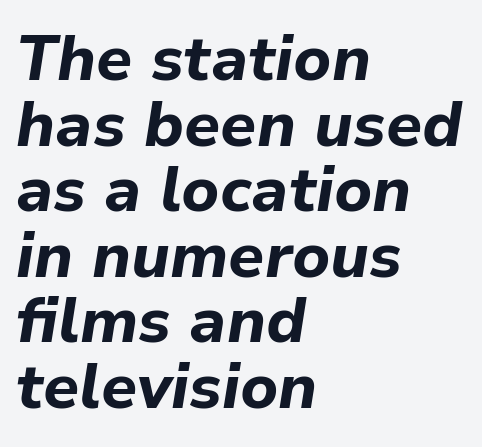
The image shows 63 px bold type, italic (leaning right); set left-aligned, tight line spacing (1.04x), normal letter spacing, not underlined; low stroke contrast and a medium x-height.
